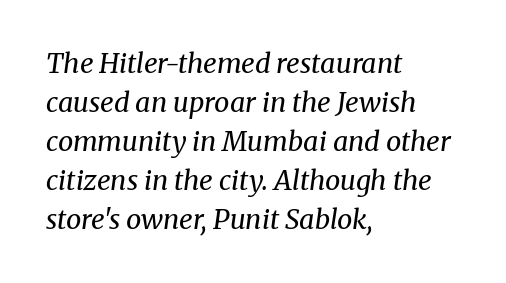
Q: Is the text bold? A: No.
Q: Is the text italic (slanted)? A: Yes, it leans right by about 8 degrees.
Q: Is the text underlined? A: No.
Q: How is the paragraph aligned? A: Left-aligned.
Q: Is the spacing between letters normal or unusually wide? A: Normal.
Q: Is the spacing between lines tight, normal or loose? A: Normal.
